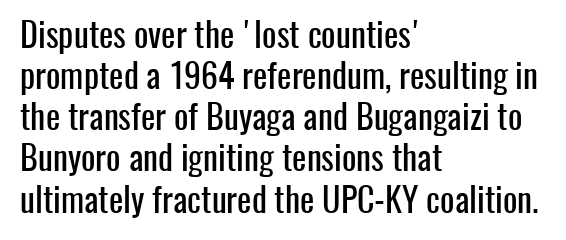
Q: Is the text italic (slanted)? A: No, it is upright.
Q: Is the typeface a serif or a sans-serif typeface? A: Sans-serif.
Q: Is the text underlined? A: No.
Q: How is the paragraph aligned? A: Left-aligned.
Q: Is the spacing between letters normal or unusually wide? A: Normal.
Q: Width (condensed, normal, or wide)? A: Condensed.
Q: Stroke contrast? A: Low.
Q: x-height? A: Medium.
Q: Monospaced? A: No.
